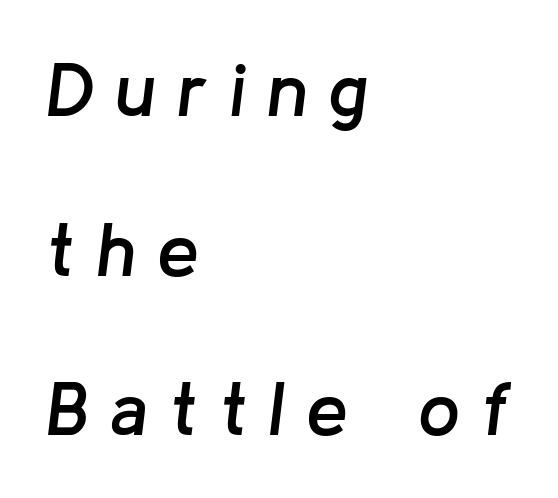
In terms of weight, the rendering is demibold, just under bold. The whole block is typeset with a tilt. Character widths vary here, with narrow letters taking less room than wide ones. Interline gaps are noticeably wide in this sample.
